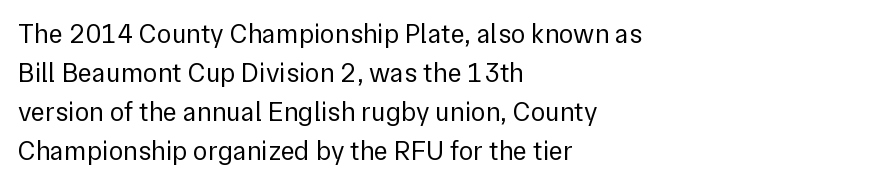
Default kerning and tracking; the words read as compact shapes. No heavy texture on the line: the type isn't bold. A roman cut, with each character standing at attention. Notice how the passage keeps a crisp vertical edge on the left only. Bare-footed words on every line.
